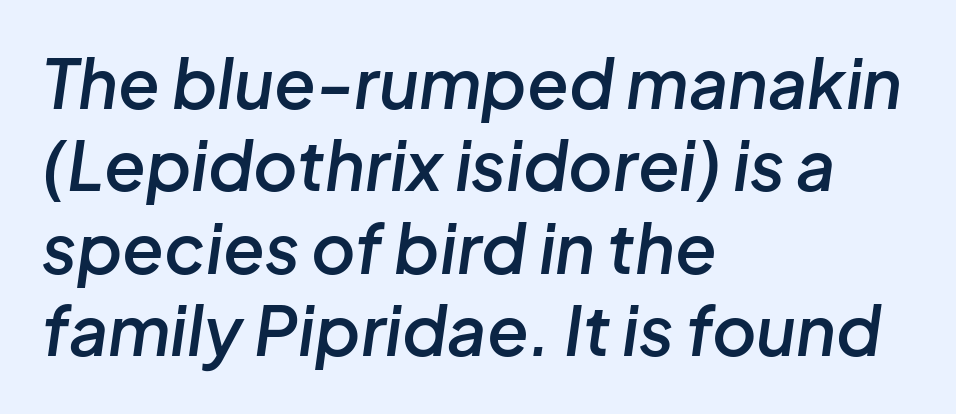
The image shows 68 px semibold type, italic (leaning right); set left-aligned, line spacing 1.21x, normal letter spacing, not underlined; low stroke contrast and a medium x-height.
